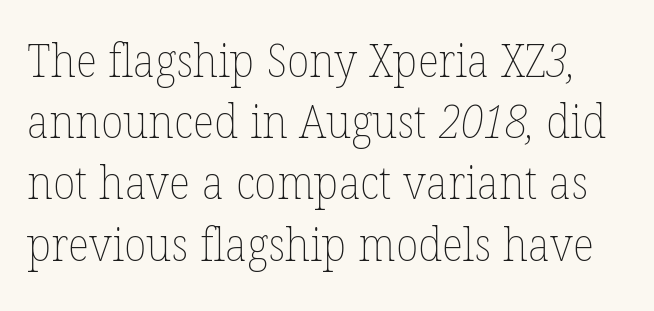
The strip under each line holds only bare page. On a weight scale, this lands at 450 or below. Standard letterfit; no display-style spreading of the glyphs. Notice how descenders clear the ascenders below comfortably — that's standard leading.
